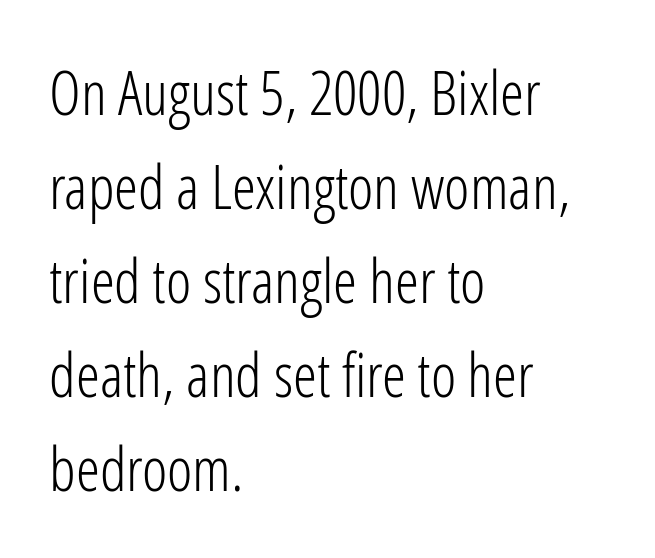
{"serif": "no", "italic": "no", "bold": "no", "weight": "light", "width": "condensed", "stroke_contrast": "low", "x_height": "medium", "monospaced": "no", "underline": "no", "align": "left", "line_spacing": "normal", "line_spacing_ratio": 1.54, "letter_spacing": "normal", "letter_spacing_em": 0.0, "glyph_px": 61}
